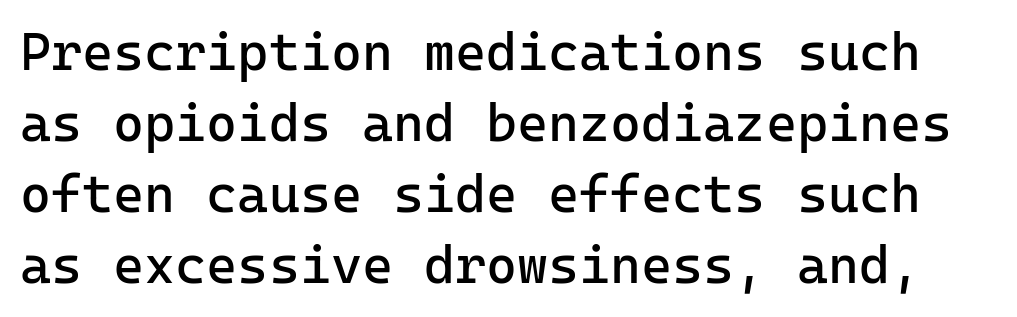
You could call the tracking neutral — neither tight nor loose. The gap between lines stays unmarked. Notice how the stems are strictly vertical — no italics here. Evenly set lines give the paragraph a standard silhouette. Think standard paragraph weight, or any step lighter than that.
